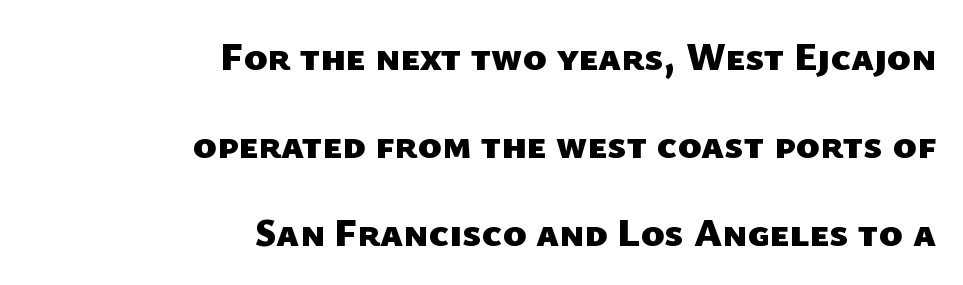
As a designer I'd log this as weight 700, bold. The gaps between neighbouring characters are ordinary and unremarkable. The string is rendered with underlining switched off. Examine the stroke ends and you'll find no serifs. Airy leading. You could not count columns in this text — the font is proportionally spaced.
